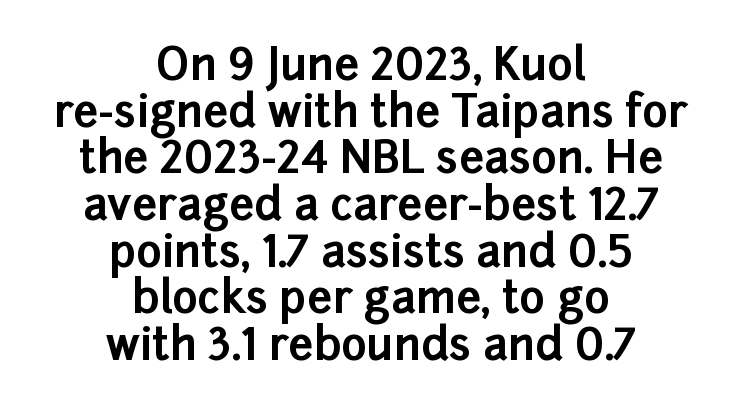
{"serif": "no", "italic": "no", "bold": "yes", "weight": "bold", "width": "normal", "stroke_contrast": "low", "x_height": "medium", "monospaced": "no", "underline": "no", "align": "center", "line_spacing": "tight", "line_spacing_ratio": 1.06, "letter_spacing": "normal", "letter_spacing_em": 0.0, "glyph_px": 44}
